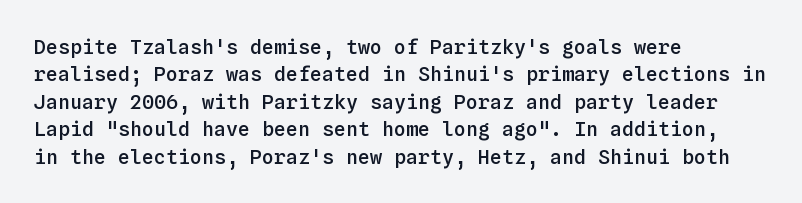
The specimen reads as upright at a glance. Each new line begins a customary step beneath the previous one. Has an underline been added? It has not. Its strokes are somewhat broadened, the hallmark of semibold type.
